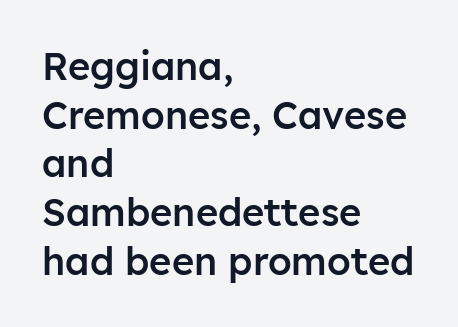
A typesetter would call this zero additional tracking. To sum up the face: it is a sans, with no serifs. The face used here is a semibold: visibly heavier than regular, lighter than bold. Varying glyph widths throughout — classic text-font behaviour. Nope, not italic — everything's standing straight.
